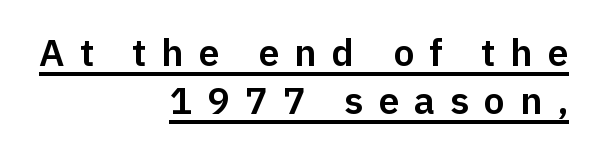
{"serif": "no", "italic": "no", "width": "normal", "stroke_contrast": "low", "x_height": "medium", "monospaced": "no", "underline": "yes", "align": "right", "line_spacing": "normal", "line_spacing_ratio": 1.26, "letter_spacing": "wide", "letter_spacing_em": 0.39, "glyph_px": 38}
